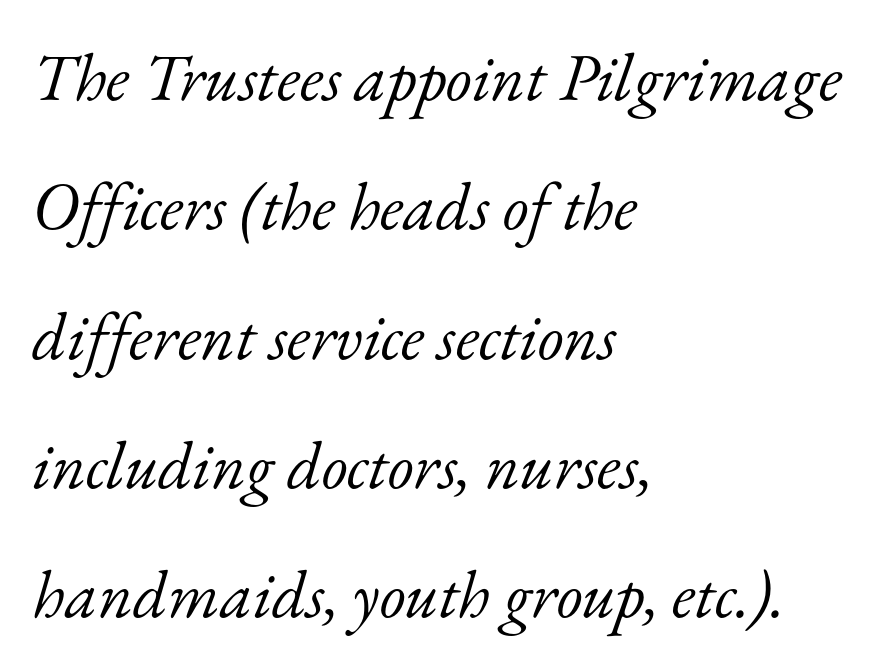
The image shows 67 px light serif type, italic (leaning right); set left-aligned, loose line spacing (1.93x), normal letter spacing, not underlined; low stroke contrast and a small x-height.
